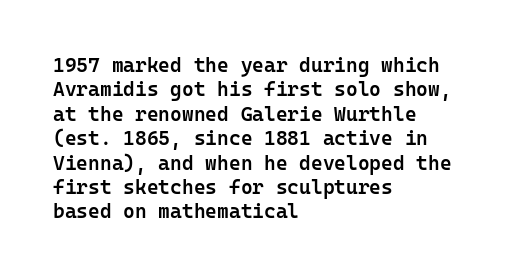
{"italic": "no", "bold": "semi", "underline": "no", "align": "left", "line_spacing_ratio": 1.22, "letter_spacing": "normal", "letter_spacing_em": 0.0, "glyph_px": 20}
